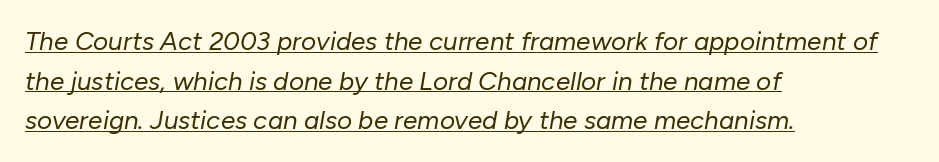
Q: Is the text bold? A: No.
Q: Is the text italic (slanted)? A: Yes, it leans right by about 10 degrees.
Q: Is the text underlined? A: Yes.
Q: How is the paragraph aligned? A: Left-aligned.
Q: Is the spacing between letters normal or unusually wide? A: Normal.
Q: Is the spacing between lines tight, normal or loose? A: Normal.
